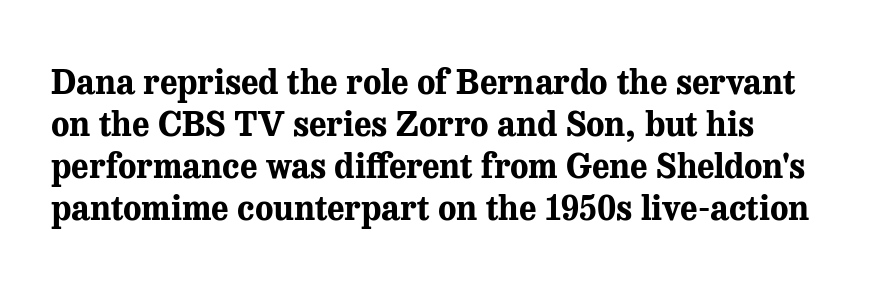
{"serif": "yes", "italic": "no", "bold": "yes", "weight": "bold", "width": "normal", "stroke_contrast": "medium", "x_height": "medium", "monospaced": "no", "underline": "no", "line_spacing_ratio": 1.24, "letter_spacing": "normal", "letter_spacing_em": 0.0, "glyph_px": 34}
